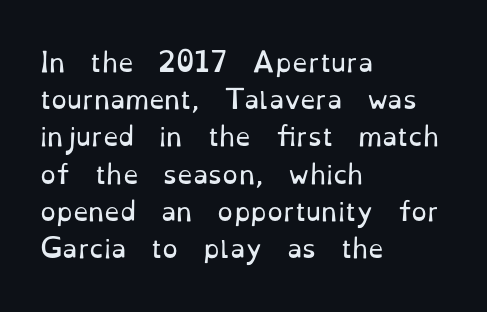
The image shows 25 px text type, upright; set left-aligned, normal line spacing (1.49x), normal letter spacing, not underlined.
